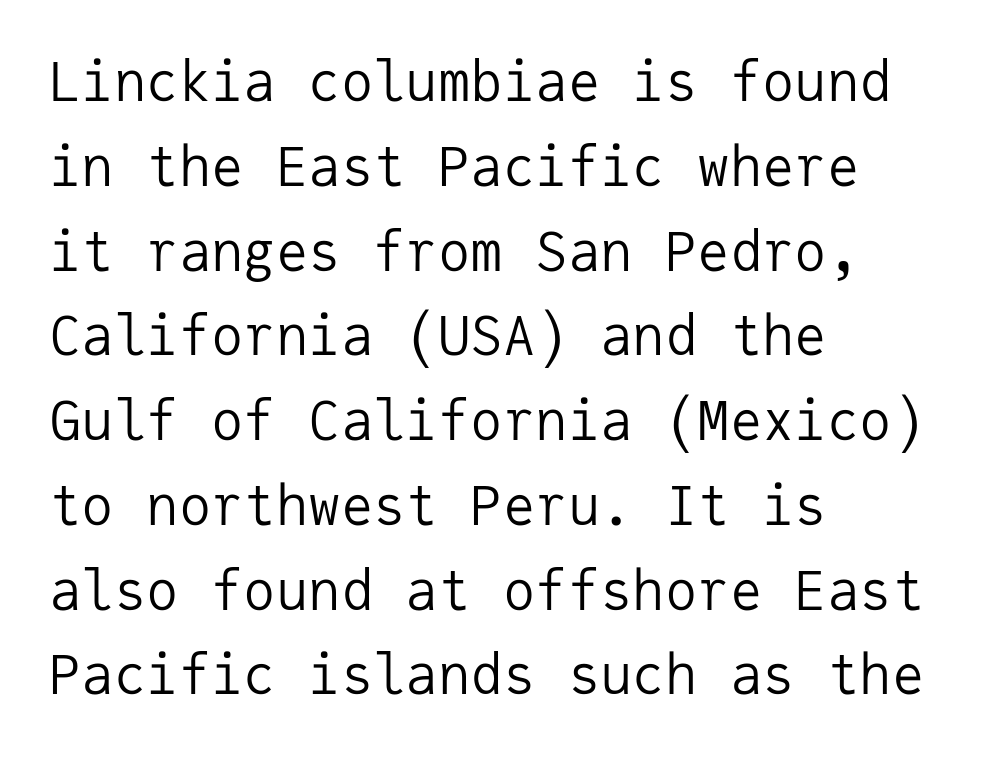
Is the type heavy? It reads as light-to-regular instead. Do the letters lean? They stand straight. Classification — sans serif. Do the characters align in a grid? Yes, the font is monospaced.
